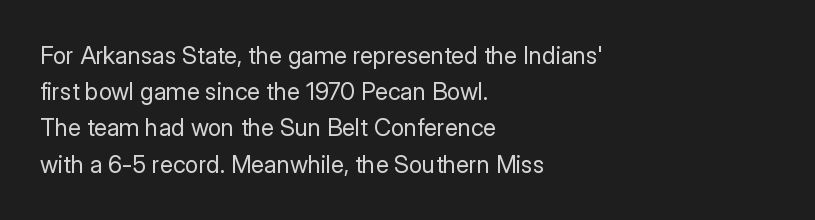
Q: Is the text bold? A: No.
Q: Is the text italic (slanted)? A: No, it is upright.
Q: Is the text underlined? A: No.
Q: How is the paragraph aligned? A: Left-aligned.
Q: Is the spacing between letters normal or unusually wide? A: Normal.
Q: Is the spacing between lines tight, normal or loose? A: Normal.
